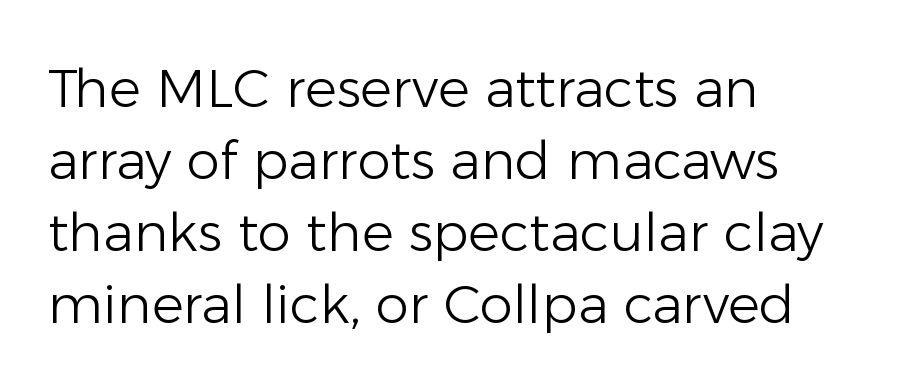
{"serif": "no", "italic": "no", "bold": "no", "weight": "light", "width": "normal", "stroke_contrast": "low", "x_height": "medium", "monospaced": "no", "underline": "no", "align": "left", "line_spacing": "normal", "line_spacing_ratio": 1.36, "letter_spacing": "normal", "letter_spacing_em": 0.0, "glyph_px": 53}
